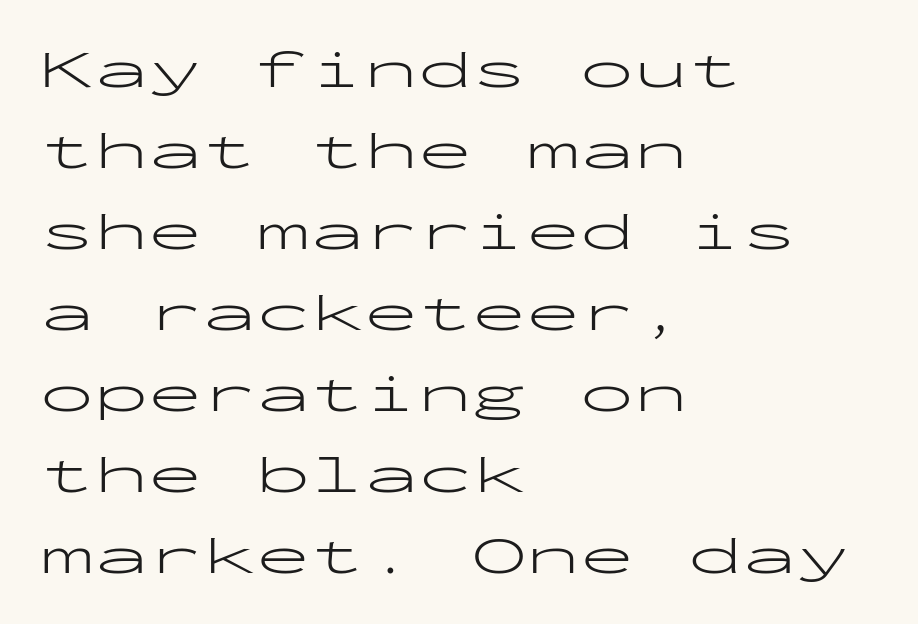
The font is comparable to plain body text, perhaps lighter. These lines are rendered in a fixed-pitch font. Quick note: underline off. Quick note: not italic, upright.
